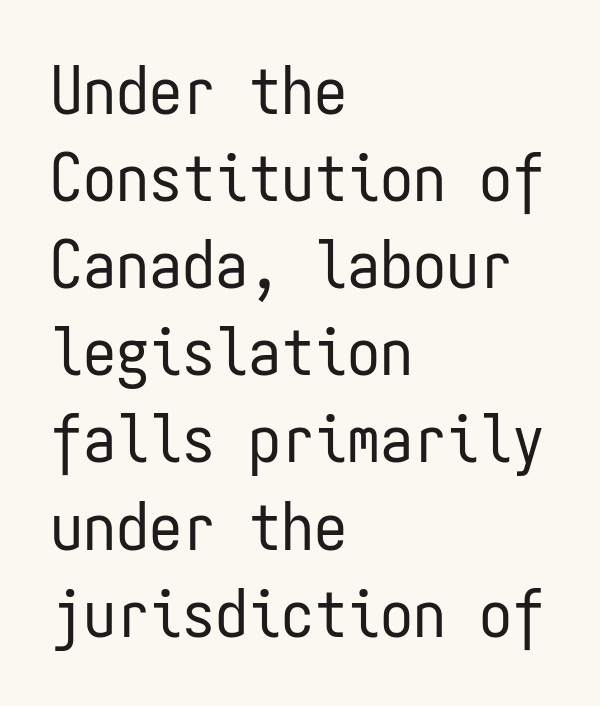
In terms of leading, this rendering sits right in the middle. Every character sits straight up, as roman type does. On a weight scale, this lands at 450 or below. Fixed-width glyphs throughout — classic coding-font behaviour.
